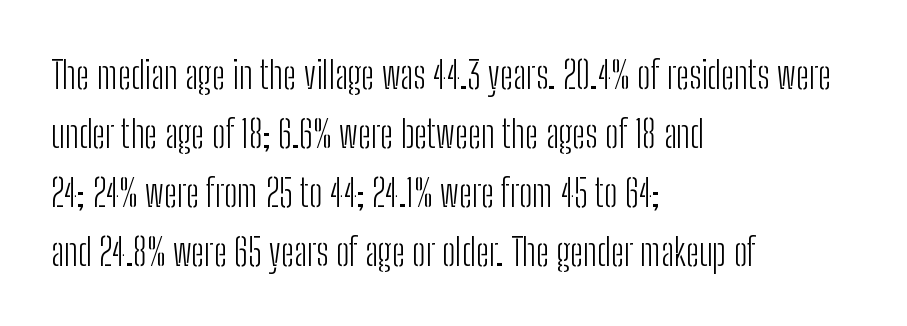
Students, note that the glyphs here touch the page at normal intervals. A typesetter would call this proportional, since set widths differ per character. When letters stand straight like this, we call the style roman or upright. Unmarked baselines from the first word to the last.
